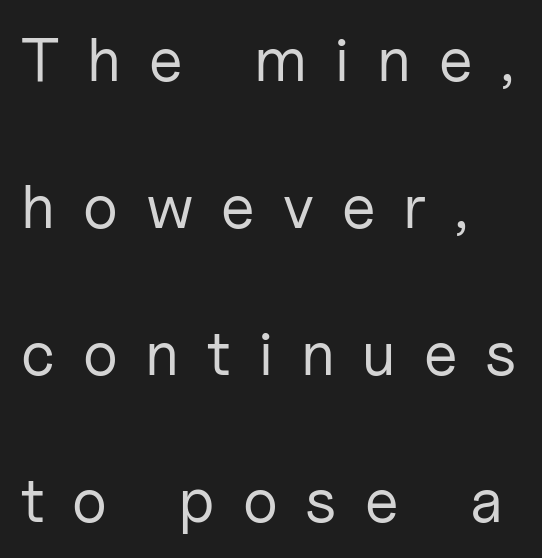
{"serif": "no", "italic": "no", "bold": "no", "weight": "regular", "width": "normal", "stroke_contrast": "low", "x_height": "medium", "monospaced": "no", "underline": "no", "align": "left", "line_spacing": "loose", "line_spacing_ratio": 2.37, "letter_spacing": "wide", "letter_spacing_em": 0.45, "glyph_px": 62}
